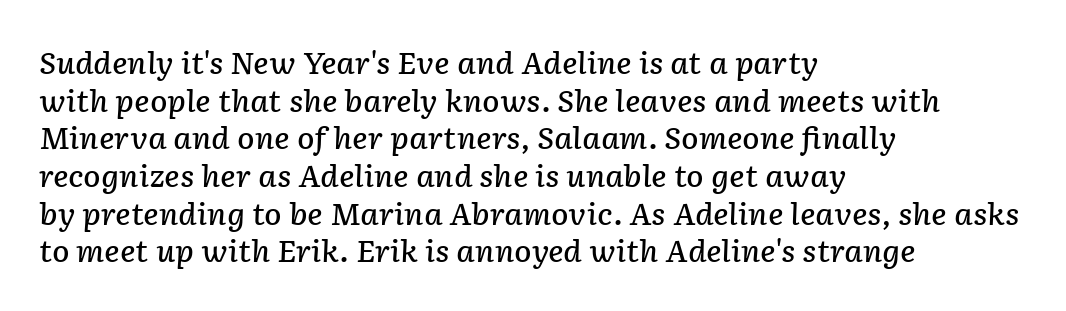
These lines were composed using italics. All the whitespace from short lines collects on the right. Evenly set lines give the paragraph a standard silhouette. The space beneath each line is pristine and unruled. This sample has the flowing, uneven cadence of proportional lettering.
